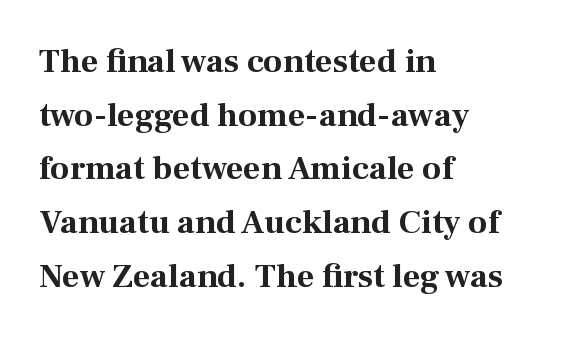
Q: Is the text bold? A: Yes.
Q: Is the text italic (slanted)? A: No, it is upright.
Q: Is the typeface a serif or a sans-serif typeface? A: Serif.
Q: Is the text underlined? A: No.
Q: How is the paragraph aligned? A: Left-aligned.
Q: Is the spacing between letters normal or unusually wide? A: Normal.
Q: Is the spacing between lines tight, normal or loose? A: Normal.
Q: Width (condensed, normal, or wide)? A: Normal.
Q: Stroke contrast? A: Medium.
Q: x-height? A: Medium.
Q: Monospaced? A: No.
